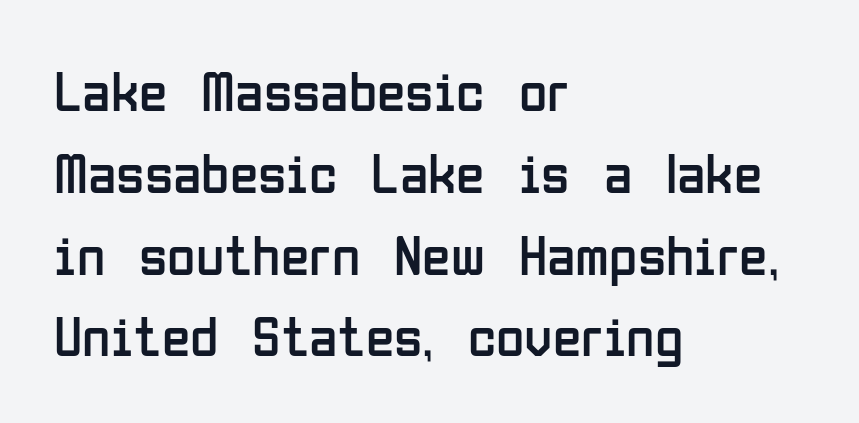
{"serif": "no", "italic": "no", "bold": "no", "weight": "regular", "width": "condensed", "stroke_contrast": "low", "x_height": "medium", "monospaced": "no", "underline": "no", "align": "left", "line_spacing": "normal", "line_spacing_ratio": 1.41, "letter_spacing": "normal", "letter_spacing_em": 0.0, "glyph_px": 58}
